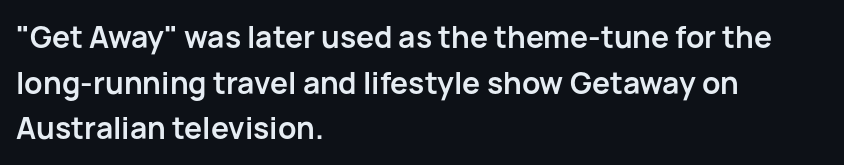
Q: Is the text bold? A: Yes.
Q: Is the text italic (slanted)? A: No, it is upright.
Q: Is the typeface a serif or a sans-serif typeface? A: Sans-serif.
Q: Is the text underlined? A: No.
Q: How is the paragraph aligned? A: Left-aligned.
Q: Is the spacing between letters normal or unusually wide? A: Normal.
Q: Is the spacing between lines tight, normal or loose? A: Normal.
Q: Width (condensed, normal, or wide)? A: Normal.
Q: Stroke contrast? A: Low.
Q: x-height? A: Medium.
Q: Monospaced? A: No.
